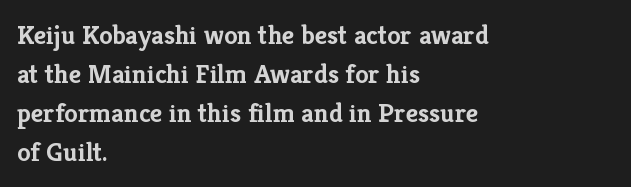
The image shows 27 px bold type, upright; set left-aligned, normal line spacing (1.45x), normal letter spacing, not underlined.
